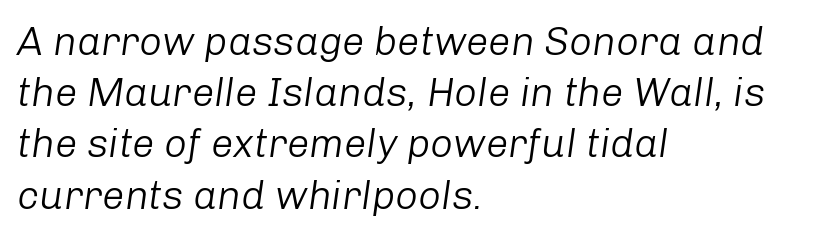
Is this a heavy cut? Hardly; it is regular or lighter. Does the lettering tilt? It does — this is italic. The face used here is proportionally spaced, like ordinary book or web type. A normal amount of white space separates one row of letters from the next. Honestly, there is no underline to notice here at all.
